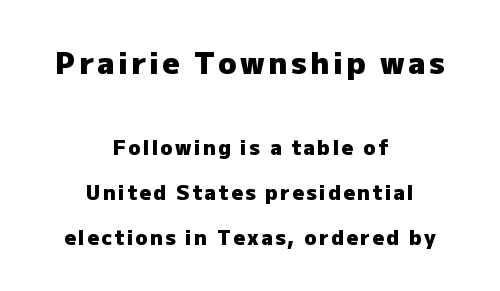
The image shows 30 px heavy sans-serif type, upright; set centered, loose line spacing (2.26x), not underlined; the first (top) block is 1.5x larger; low stroke contrast and a medium x-height.
